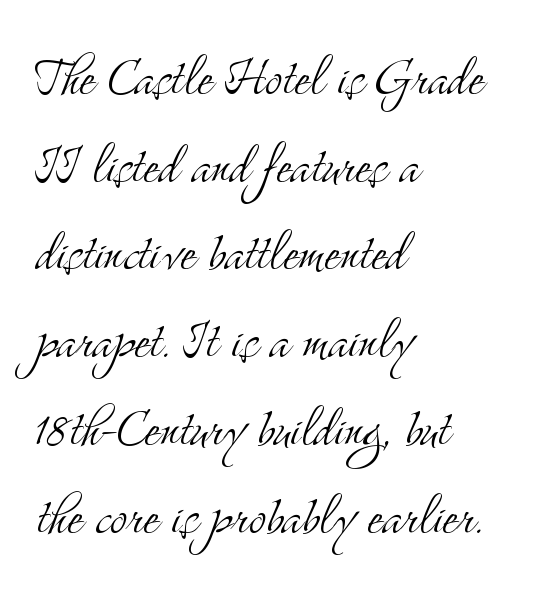
The image shows 65 px light, condensed serif type; set left-aligned, normal line spacing (1.35x), normal letter spacing, not underlined; medium stroke contrast and a small x-height.
